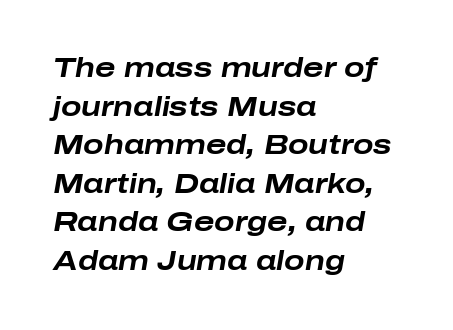
{"italic": "yes", "lean": "right", "slant_degrees": 10, "bold": "yes", "underline": "no", "align": "left", "line_spacing": "normal", "line_spacing_ratio": 1.43, "letter_spacing": "normal", "letter_spacing_em": 0.0, "glyph_px": 27}
